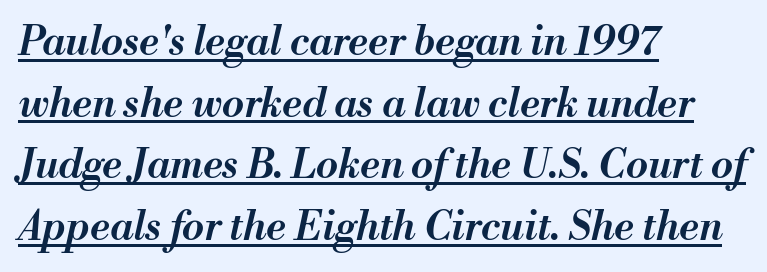
The passage shown stacks its lines at a standard gap. Honestly, the underline is the first thing you notice here. Emphasis by weight is partial: semibold. You could not count columns in this text — the font is proportionally spaced. The paragraph has a hard left edge and a soft right edge.
